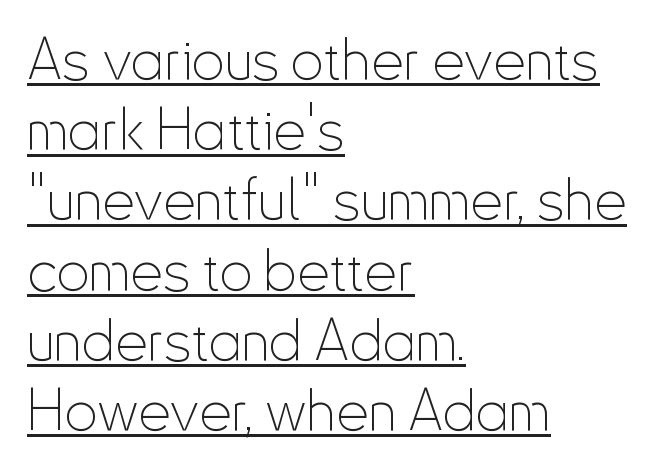
The horizontal fit of the characters is conventional and even. The face used here is a sans, in the tradition of grotesques and geometrics. Does a line run under the words? Yes, clearly. The strokes are not fattened; the text isn't bold.
